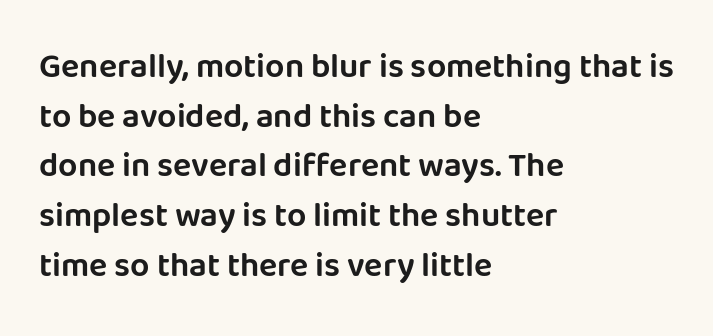
Q: Is the text italic (slanted)? A: No, it is upright.
Q: Is the typeface a serif or a sans-serif typeface? A: Sans-serif.
Q: Is the text underlined? A: No.
Q: How is the paragraph aligned? A: Left-aligned.
Q: Is the spacing between letters normal or unusually wide? A: Normal.
Q: Is the spacing between lines tight, normal or loose? A: Normal.
Q: Width (condensed, normal, or wide)? A: Normal.
Q: Stroke contrast? A: Low.
Q: x-height? A: Large.
Q: Monospaced? A: No.
